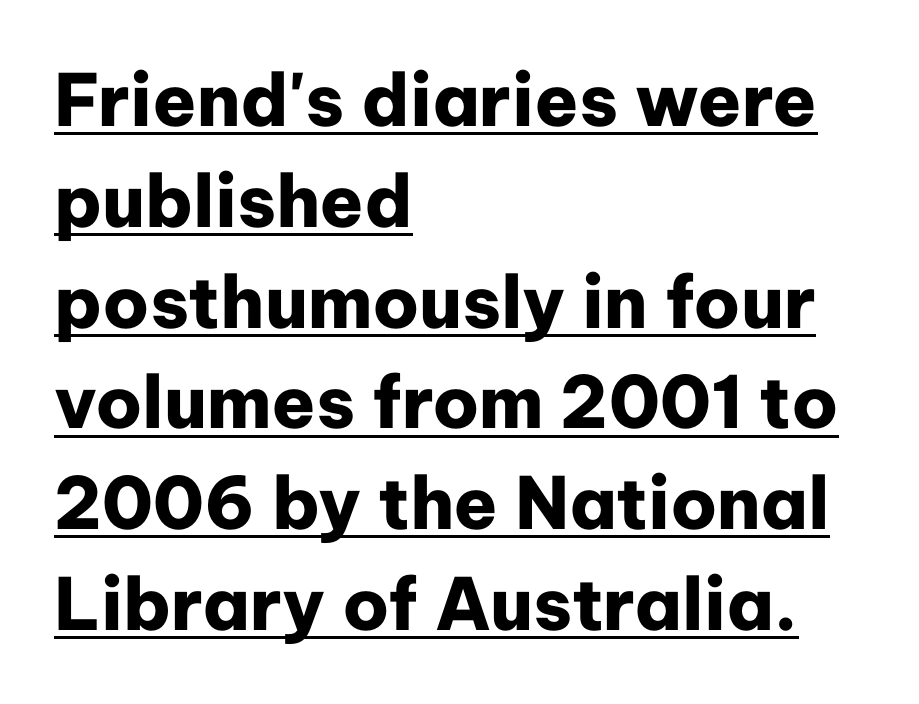
{"serif": "no", "italic": "no", "bold": "yes", "weight": "heavy", "width": "normal", "stroke_contrast": "low", "x_height": "medium", "monospaced": "no", "underline": "yes", "align": "left", "line_spacing": "normal", "line_spacing_ratio": 1.4, "letter_spacing": "normal", "letter_spacing_em": 0.0, "glyph_px": 72}
